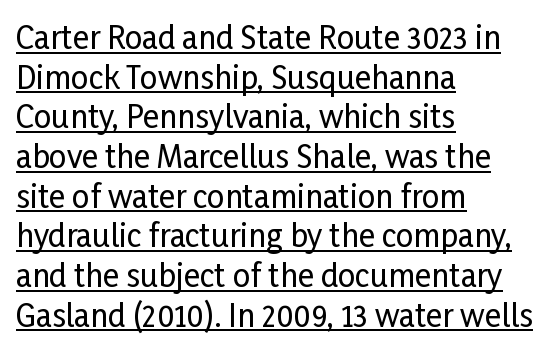
The image shows 31 px condensed sans-serif type, upright; set left-aligned, normal line spacing (1.28x), normal letter spacing, underlined; low stroke contrast and a medium x-height.
